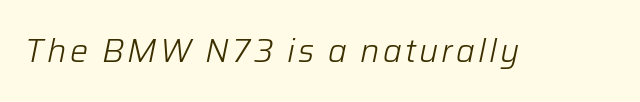
Do the characters align in a grid? No, the font is proportional. Quick note: italic. The space directly below the letters is spotless. The weight would be labelled regular, book, light, or lighter still.
